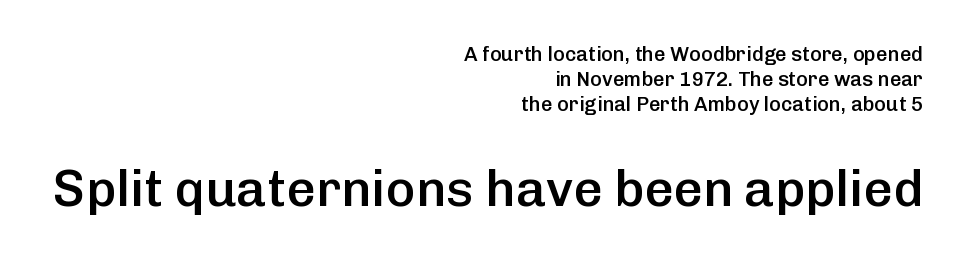
One glance says typical: line gaps are just what's usual. Students, note that the glyphs here touch the page at normal intervals. Check the space under the baseline: it is left empty. Nothing sits at the stroke ends, so this counts as sans-serif.
